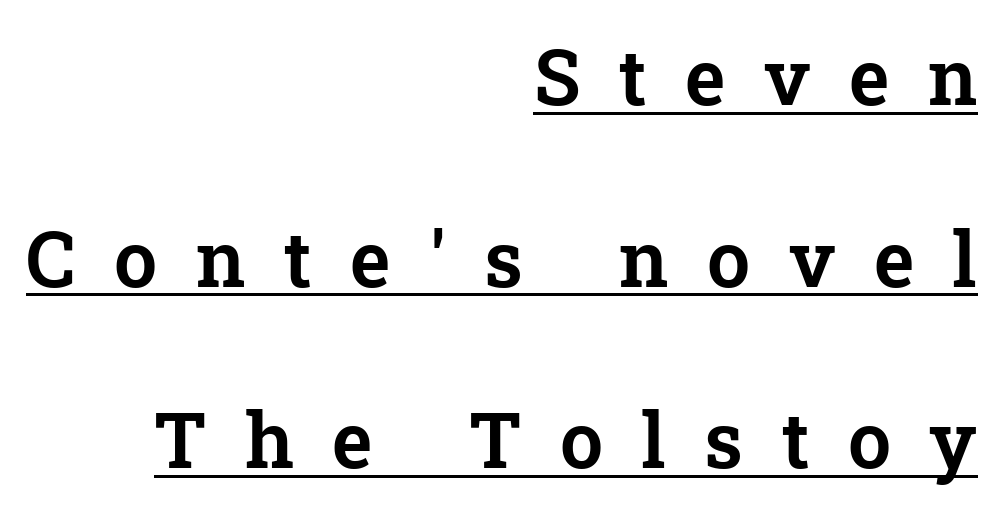
{"serif": "yes", "italic": "no", "width": "normal", "stroke_contrast": "low", "x_height": "medium", "monospaced": "no", "underline": "yes", "align": "right", "line_spacing": "loose", "line_spacing_ratio": 2.36, "letter_spacing": "wide", "letter_spacing_em": 0.5, "glyph_px": 77}
